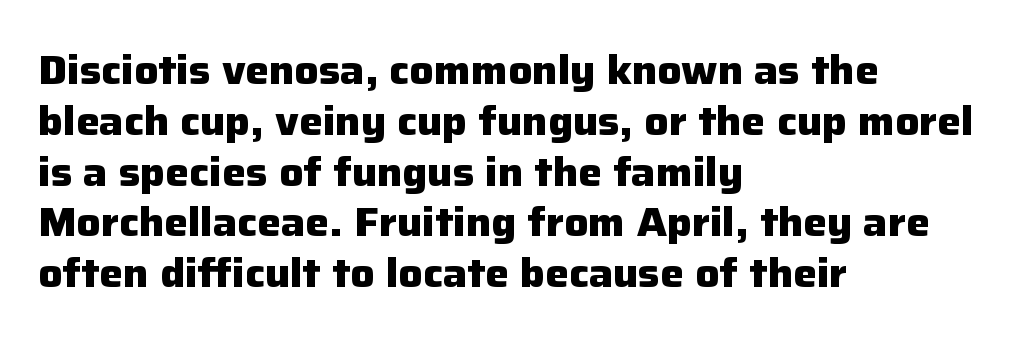
The image shows 40 px heavy sans-serif type, upright; set left-aligned, normal line spacing (1.27x), normal letter spacing, not underlined; low stroke contrast and a medium x-height.
